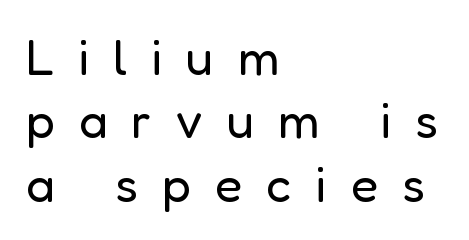
Descenders are the only things crossing below the line. Weight: regular or lighter. Do the characters align in a grid? No, the font is proportional. Stroke terminals: plain, sans-serif. All the whitespace from short lines collects on the right.
